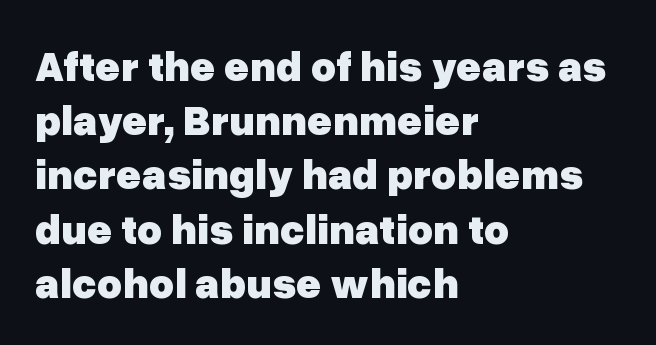
The image shows 43 px heavy sans-serif type, upright; set left-aligned, normal line spacing (1.26x), normal letter spacing, not underlined; low stroke contrast and a medium x-height.
